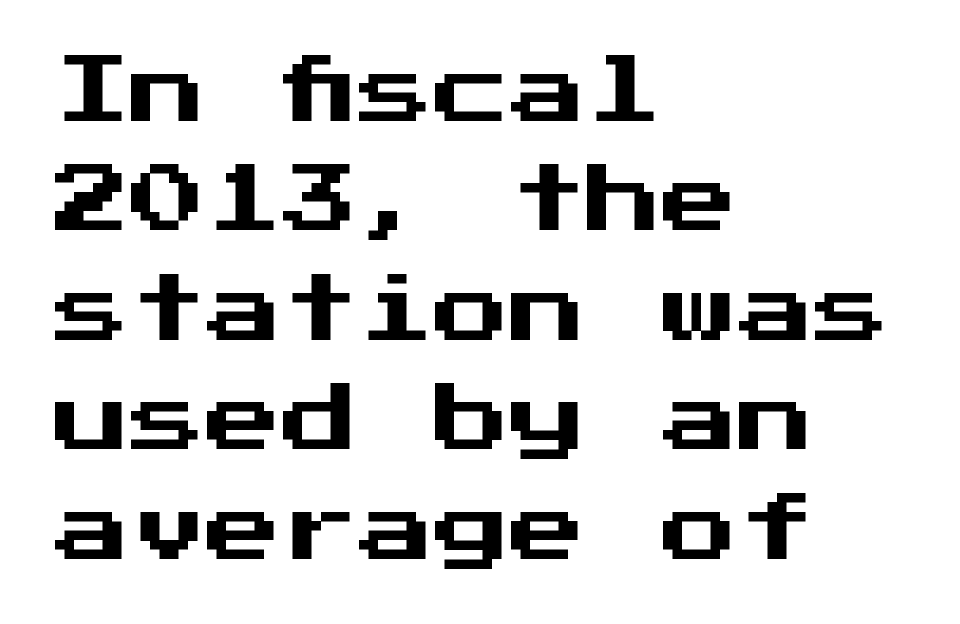
Q: Is the text italic (slanted)? A: No, it is upright.
Q: Is the typeface a serif or a sans-serif typeface? A: Sans-serif.
Q: Is the text underlined? A: No.
Q: How is the paragraph aligned? A: Left-aligned.
Q: Is the spacing between letters normal or unusually wide? A: Normal.
Q: Is the spacing between lines tight, normal or loose? A: Normal.
Q: Width (condensed, normal, or wide)? A: Normal.
Q: Stroke contrast? A: Medium.
Q: x-height? A: Medium.
